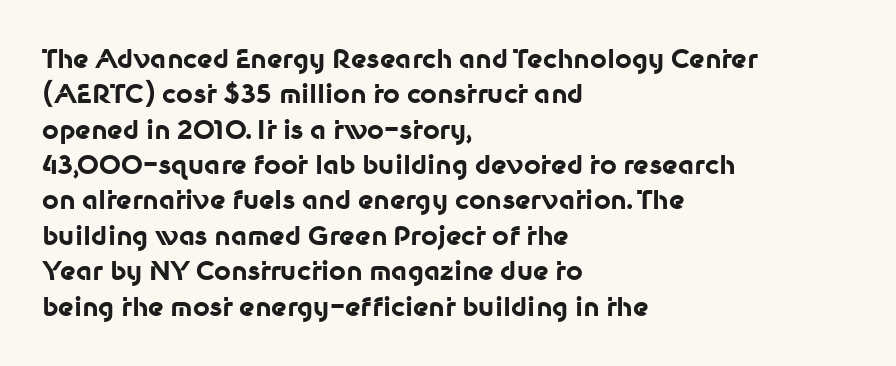
Normally led — the rows are evenly, conventionally spaced. A roman cut, with each character standing at attention. The gaps between neighbouring characters are ordinary and unremarkable. The words here are not underlined. Left-aligned paragraph, ragged on the right. The typesetting leans heavy: a genuine bold.
